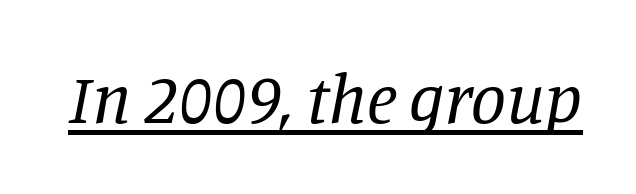
Q: Is the text bold? A: No.
Q: Is the text italic (slanted)? A: Yes, it leans right by about 11 degrees.
Q: Is the typeface a serif or a sans-serif typeface? A: Serif.
Q: Is the text underlined? A: Yes.
Q: Is the spacing between letters normal or unusually wide? A: Normal.
Q: Width (condensed, normal, or wide)? A: Normal.
Q: Stroke contrast? A: Low.
Q: x-height? A: Large.
Q: Monospaced? A: No.
